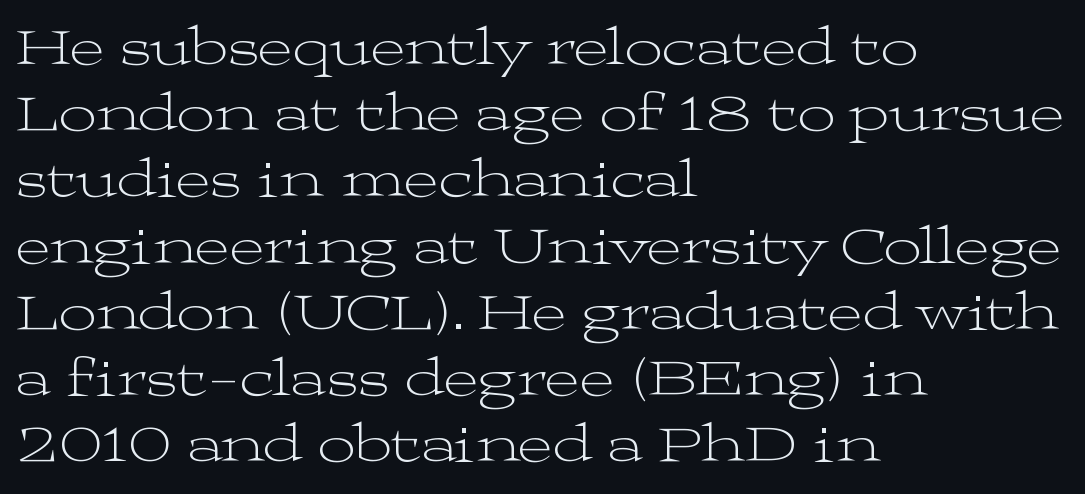
The image shows 53 px light, wide serif type, upright; set left-aligned, normal line spacing (1.25x), normal letter spacing, not underlined; medium stroke contrast and a medium x-height.
